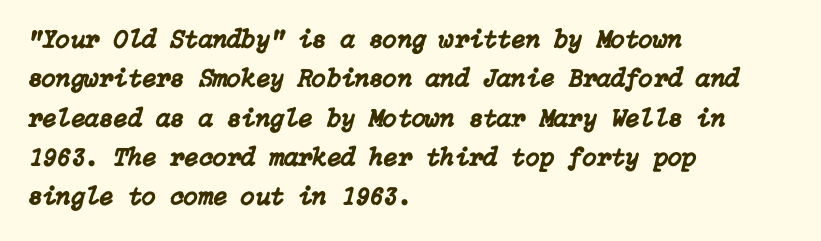
Compared with a centered layout, this one pins lines to the left instead. Students, note that the glyphs here touch the page at normal intervals. What's the leading like? Ordinary, nothing unusual. The glyphs are unaccompanied by any horizontal stroke below them.
